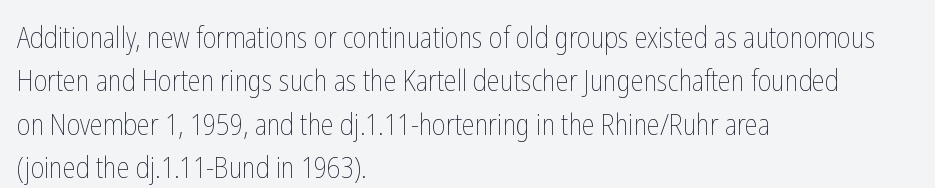
The image shows 29 px thin, condensed type, upright; set left-aligned, normal line spacing (1.5x), normal letter spacing, not underlined; low stroke contrast and a medium x-height.
